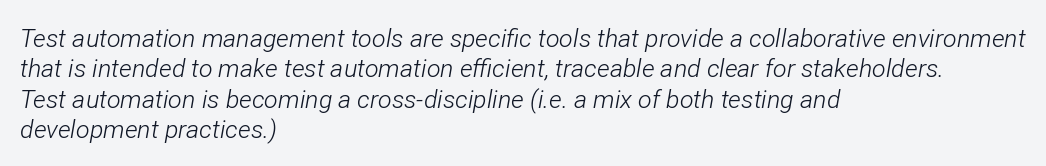
The image shows 25 px text type, italic (leaning right); set left-aligned, line spacing 1.22x, normal letter spacing, not underlined.
